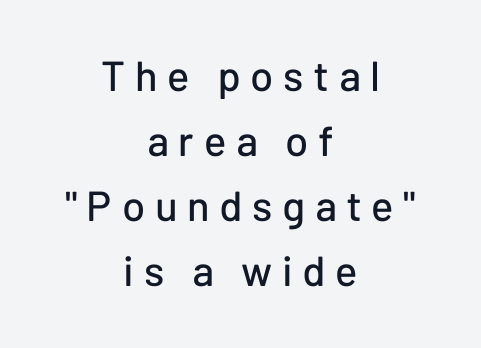
Q: Is the text italic (slanted)? A: No, it is upright.
Q: Is the typeface a serif or a sans-serif typeface? A: Sans-serif.
Q: Is the text underlined? A: No.
Q: How is the paragraph aligned? A: Centered.
Q: Is the spacing between letters normal or unusually wide? A: Unusually wide.
Q: Is the spacing between lines tight, normal or loose? A: Normal.
Q: Width (condensed, normal, or wide)? A: Normal.
Q: Stroke contrast? A: Low.
Q: x-height? A: Medium.
Q: Monospaced? A: No.
